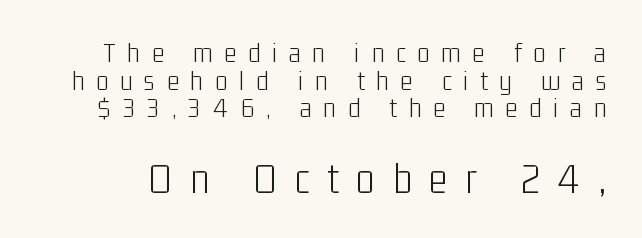
The space beneath each line is pristine and unruled. Do the characters align in a grid? No, the font is proportional. The designer went with a sans here, leaving each stem footless. How would I describe the line gaps? Narrow and economical. Between one letter and the next there's a generous, obvious gap. Unlike italic type, these characters show no tilt at all.
